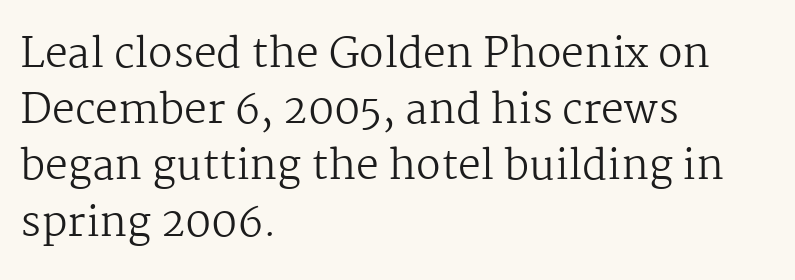
{"serif": "yes", "italic": "no", "bold": "no", "weight": "regular", "width": "normal", "stroke_contrast": "medium", "x_height": "medium", "monospaced": "no", "underline": "no", "align": "left", "line_spacing": "normal", "line_spacing_ratio": 1.37, "letter_spacing": "normal", "letter_spacing_em": 0.0, "glyph_px": 41}
